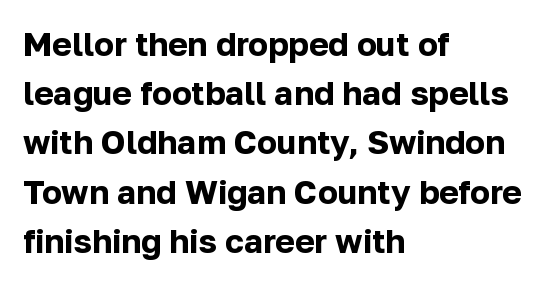
{"serif": "no", "italic": "no", "bold": "yes", "weight": "bold", "width": "normal", "stroke_contrast": "low", "x_height": "medium", "monospaced": "no", "underline": "no", "align": "left", "line_spacing": "normal", "line_spacing_ratio": 1.49, "letter_spacing": "normal", "letter_spacing_em": 0.0, "glyph_px": 33}
